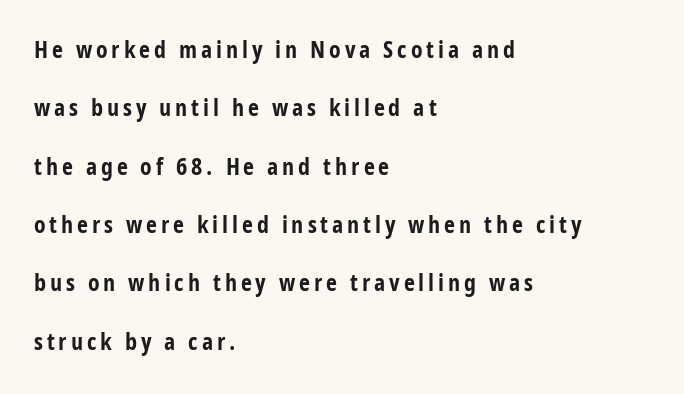
Q: Is the text bold? A: Yes.
Q: Is the text italic (slanted)? A: No, it is upright.
Q: Is the text underlined? A: No.
Q: How is the paragraph aligned? A: Left-aligned.
Q: Is the spacing between lines tight, normal or loose? A: Loose.
